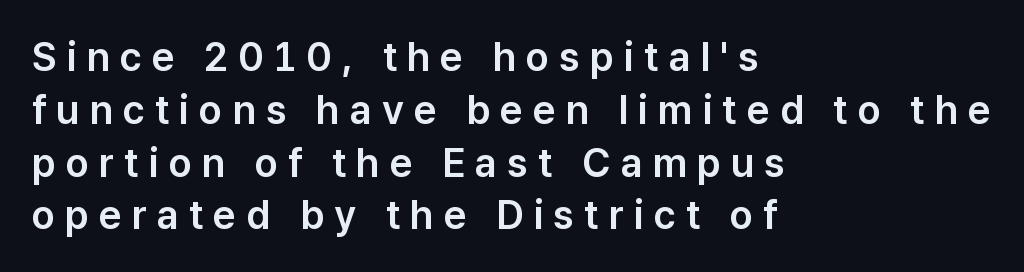
The image shows 40 px sans-serif type, upright; set left-aligned, normal line spacing (1.32x), unusually wide letter spacing (+0.25 em), not underlined; low stroke contrast and a medium x-height.
